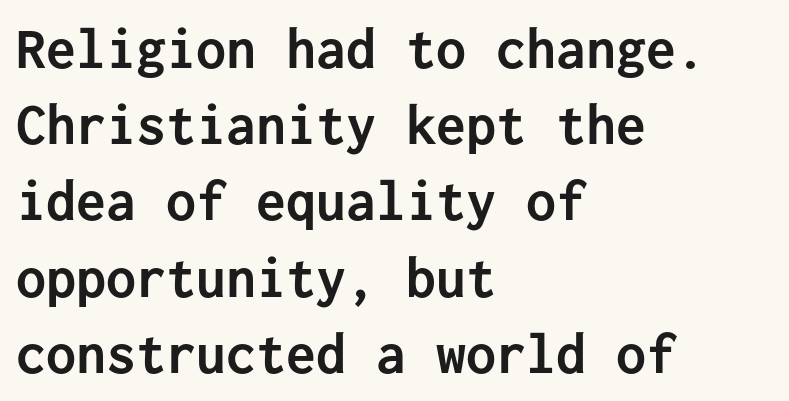
Q: Is the text bold? A: Yes.
Q: Is the text italic (slanted)? A: No, it is upright.
Q: Is the typeface a serif or a sans-serif typeface? A: Sans-serif.
Q: Is the text underlined? A: No.
Q: How is the paragraph aligned? A: Left-aligned.
Q: Is the spacing between letters normal or unusually wide? A: Normal.
Q: Is the spacing between lines tight, normal or loose? A: Normal.
Q: Width (condensed, normal, or wide)? A: Normal.
Q: Stroke contrast? A: Low.
Q: x-height? A: Medium.
Q: Monospaced? A: Yes.
